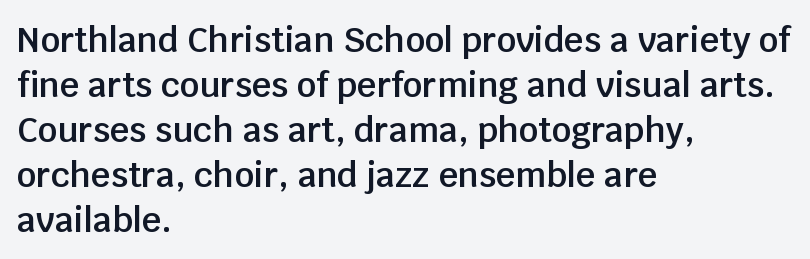
Nobody drew a line under any word here. Proportional: the letters do not fall into vertical columns. The letters stand upright; this is a roman face. The letters sit at their default tracking, neither squeezed nor spread. A fair bit of extra ink — the face is semibold, not bold. Stroke terminals: plain, sans-serif.
